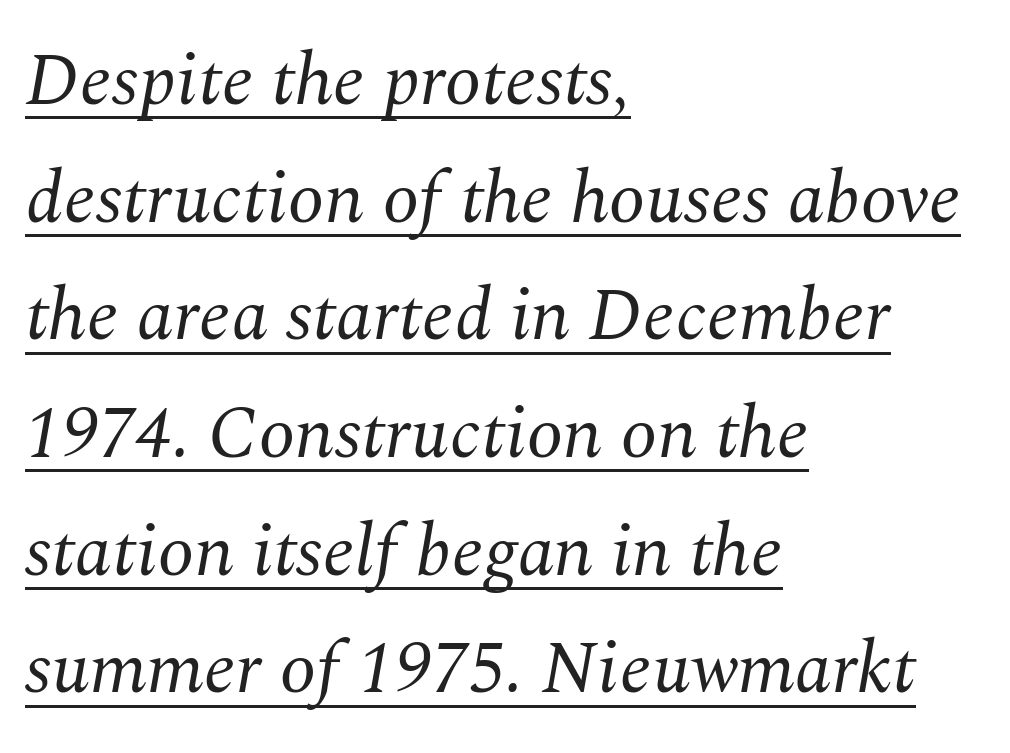
{"serif": "yes", "italic": "yes", "lean": "right", "slant_degrees": 10, "bold": "no", "weight": "regular", "width": "normal", "stroke_contrast": "medium", "x_height": "medium", "monospaced": "no", "underline": "yes", "align": "left", "line_spacing": "normal", "line_spacing_ratio": 1.59, "letter_spacing": "normal", "letter_spacing_em": 0.0, "glyph_px": 74}
